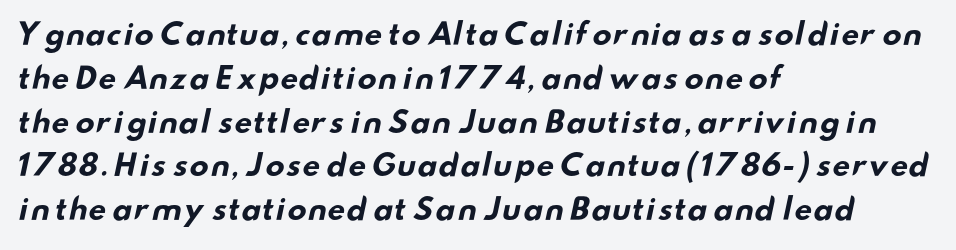
The image shows 29 px bold, wide sans-serif type; set left-aligned, normal line spacing (1.51x), normal letter spacing, not underlined; low stroke contrast and a small x-height.
